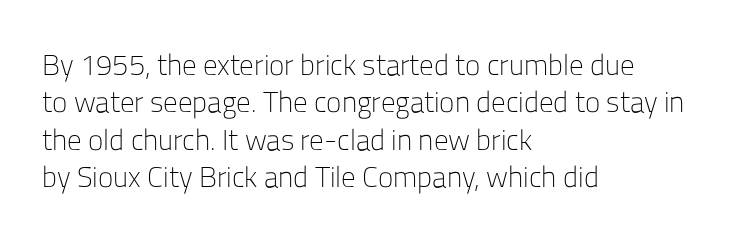
The image shows 29 px light sans-serif type, upright; set left-aligned, normal line spacing (1.29x), normal letter spacing, not underlined; low stroke contrast and a medium x-height.
